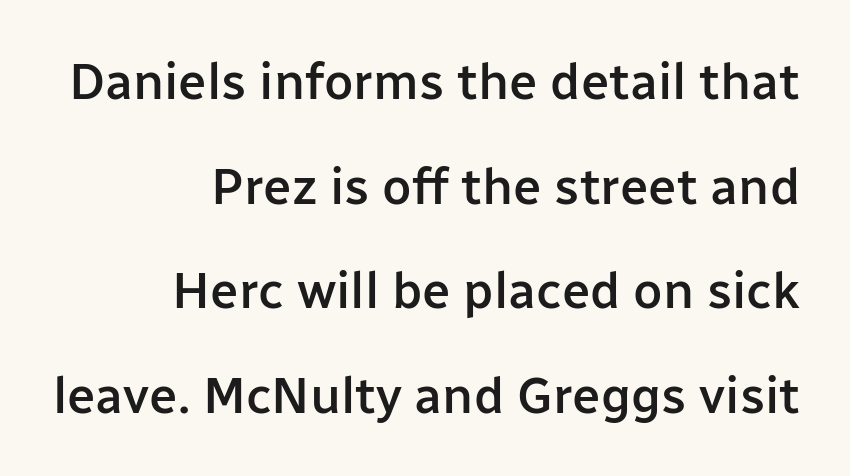
The image shows 51 px semibold sans-serif type, upright; set right-aligned, loose line spacing (2.05x), normal letter spacing, not underlined; low stroke contrast and a medium x-height.
